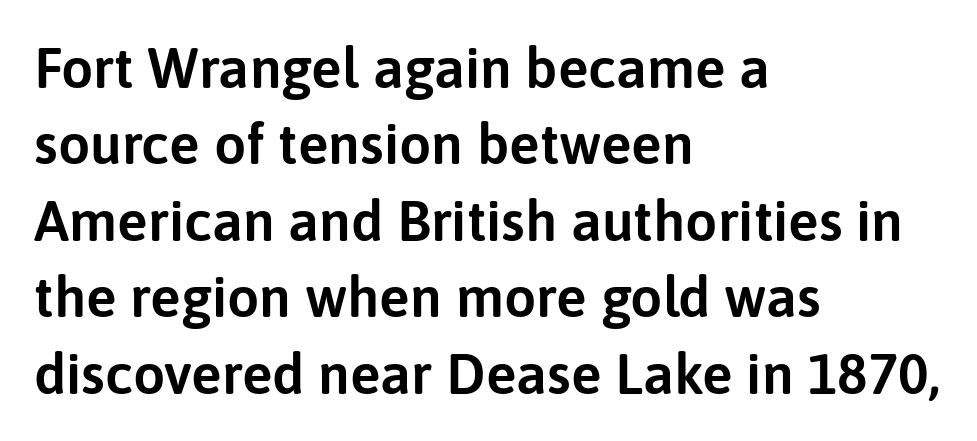
The image shows 57 px sans-serif type, upright; set left-aligned, normal line spacing (1.34x), normal letter spacing, not underlined; low stroke contrast and a medium x-height.
